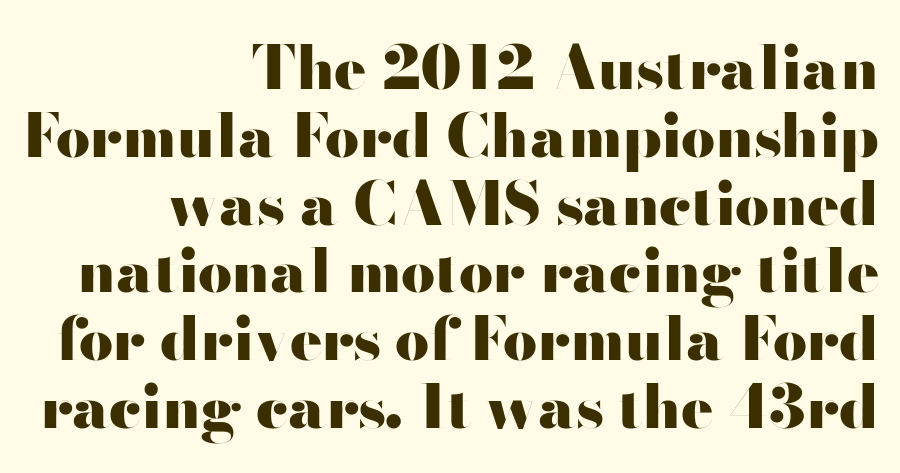
The image shows 60 px heavy, wide type, upright; set right-aligned, tight line spacing (1.13x), normal letter spacing, not underlined; high stroke contrast and a small x-height.
